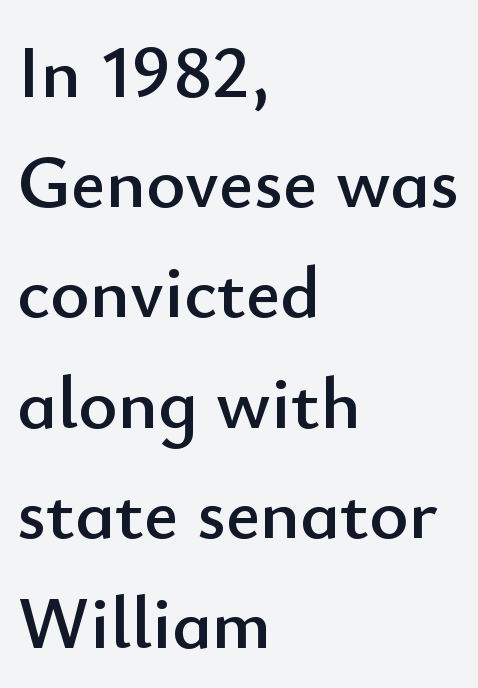
The image shows 75 px sans-serif type, upright; set left-aligned, normal line spacing (1.47x), normal letter spacing, not underlined; low stroke contrast and a small x-height.
